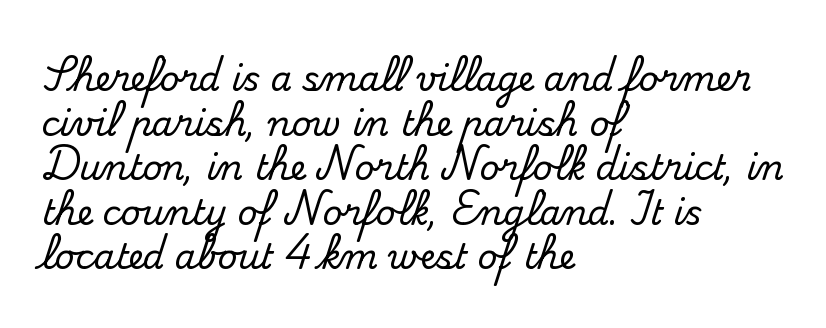
Think of a printed novel: that variable character pitch is what you see here. The designer left line spacing at the default. Each row of text sits above clean, open space. The passage is arranged the way most books set body copy — flush left.
